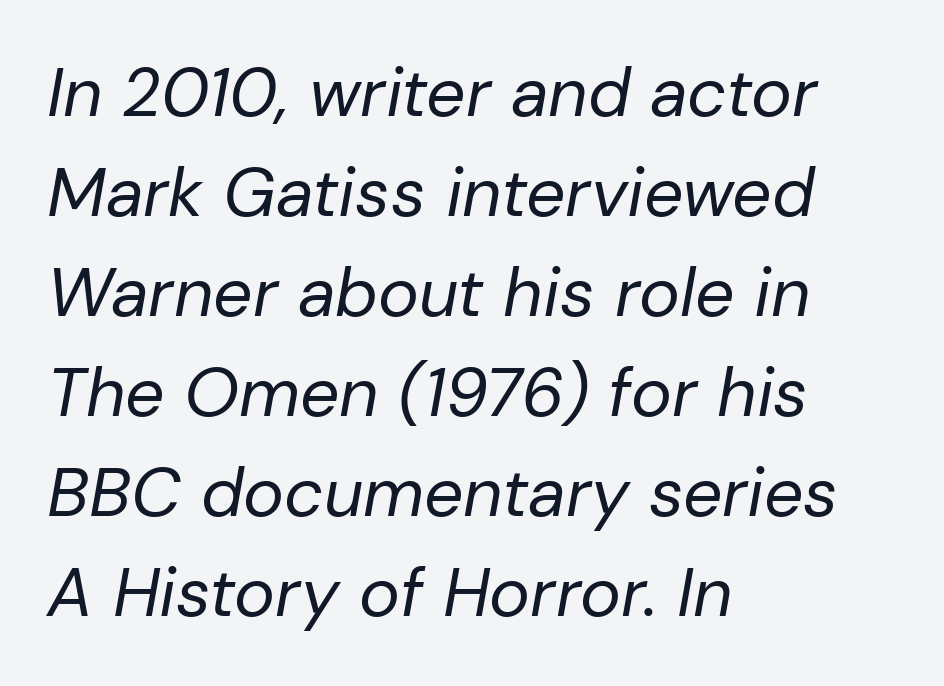
The block of text has a typical density, with ordinary space between rows. Stroke mass is kept to a normal reading level or below. Characters follow at the spacing the type designer built in. Is the block centered? No — it sits flush against the left margin.
